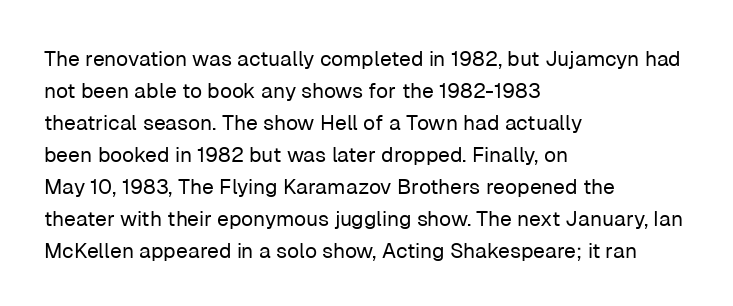
Q: Is the text bold? A: No.
Q: Is the text italic (slanted)? A: No, it is upright.
Q: Is the text underlined? A: No.
Q: How is the paragraph aligned? A: Left-aligned.
Q: Is the spacing between letters normal or unusually wide? A: Normal.
Q: Is the spacing between lines tight, normal or loose? A: Normal.
